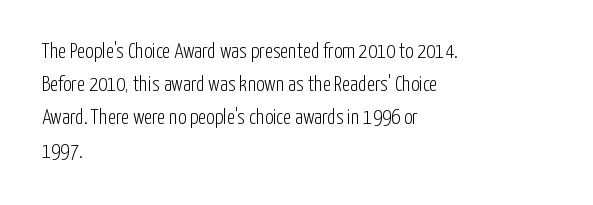
Q: Is the text bold? A: No.
Q: Is the text italic (slanted)? A: No, it is upright.
Q: Is the text underlined? A: No.
Q: How is the paragraph aligned? A: Left-aligned.
Q: Is the spacing between letters normal or unusually wide? A: Normal.
Q: Is the spacing between lines tight, normal or loose? A: Normal.
